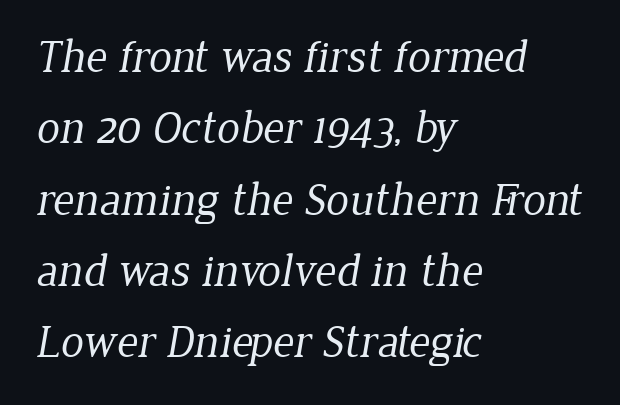
The image shows 46 px regular-weight serif type; set left-aligned, normal line spacing (1.55x), normal letter spacing, not underlined; low stroke contrast and a medium x-height.
